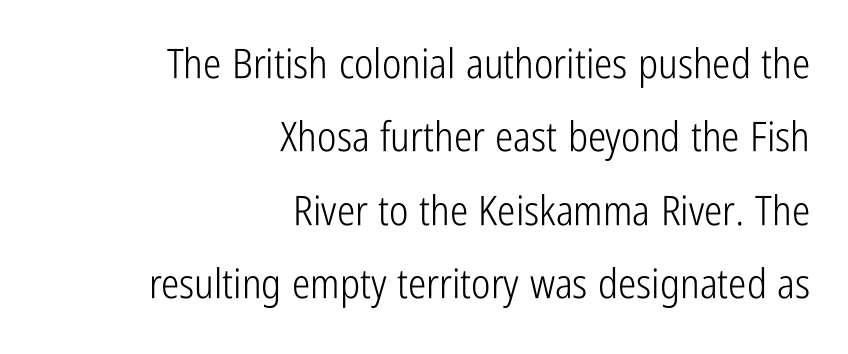
Q: Is the text bold? A: No.
Q: Is the text italic (slanted)? A: No, it is upright.
Q: Is the typeface a serif or a sans-serif typeface? A: Sans-serif.
Q: Is the text underlined? A: No.
Q: How is the paragraph aligned? A: Right-aligned.
Q: Is the spacing between letters normal or unusually wide? A: Normal.
Q: Width (condensed, normal, or wide)? A: Condensed.
Q: Stroke contrast? A: Low.
Q: x-height? A: Medium.
Q: Monospaced? A: No.
